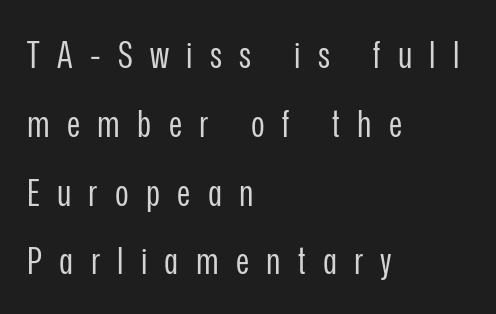
This sample uses expanded letter spacing, leaving extra air between glyphs. A sans-serif font was chosen for this passage. Think of a printed novel: that variable character pitch is what you see here. This is roman type, the default non-slanted kind. A clean baseline with only descenders dipping below it.
